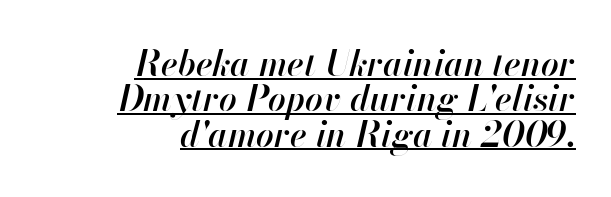
Bold? Not quite — semibold, heavier than regular but stopping short. A continuous stroke trails under the words, as in a hyperlink. In terms of letterspacing, this is plain default setting. Character widths vary here, with narrow letters taking less room than wide ones. The setting favours the right margin, as signatures and pull-quotes sometimes do. Quick note: italic.
